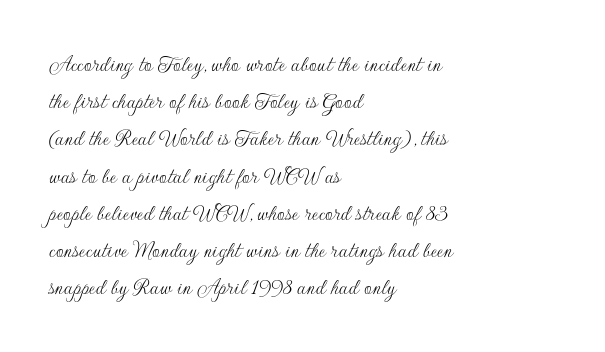
The image shows 24 px text type; set left-aligned, normal line spacing (1.55x), normal letter spacing, not underlined.
